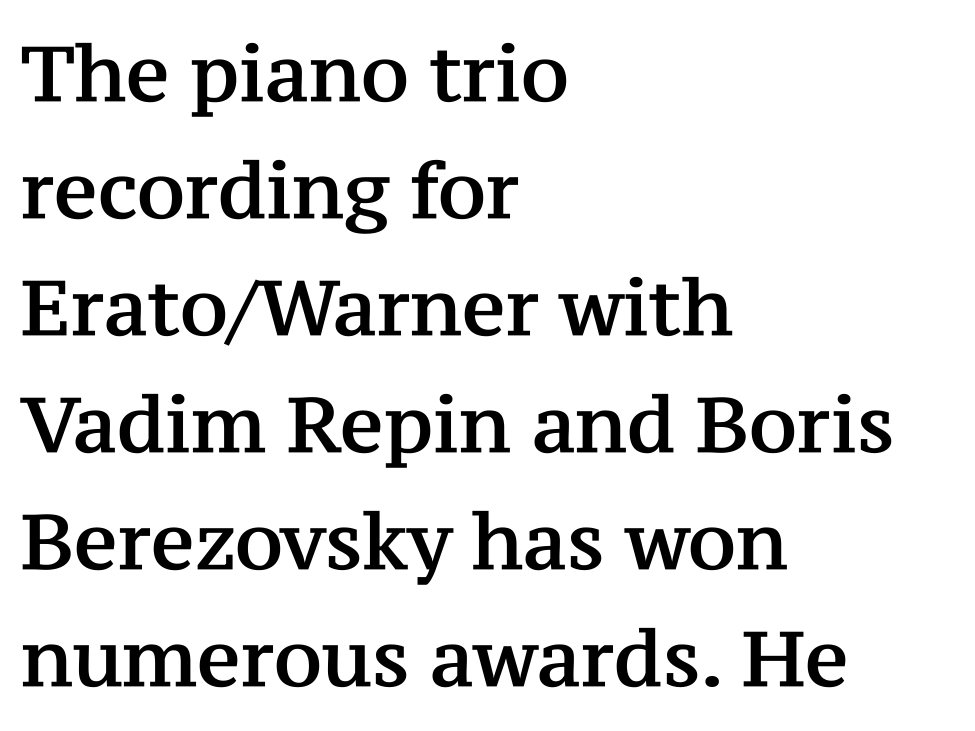
Q: Is the text italic (slanted)? A: No, it is upright.
Q: Is the typeface a serif or a sans-serif typeface? A: Serif.
Q: Is the text underlined? A: No.
Q: How is the paragraph aligned? A: Left-aligned.
Q: Is the spacing between letters normal or unusually wide? A: Normal.
Q: Is the spacing between lines tight, normal or loose? A: Normal.
Q: Width (condensed, normal, or wide)? A: Normal.
Q: Stroke contrast? A: Medium.
Q: x-height? A: Medium.
Q: Monospaced? A: No.
